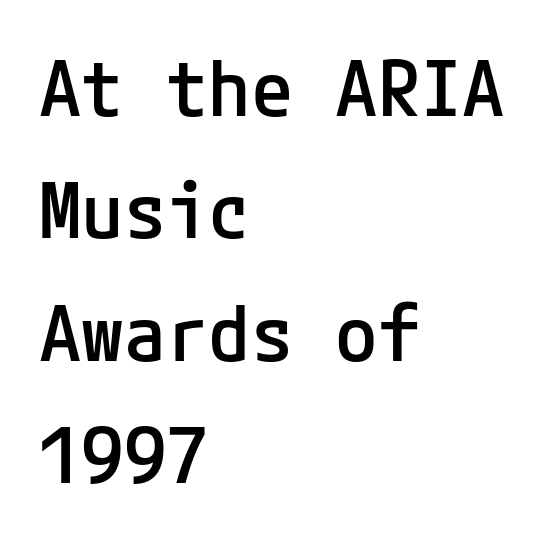
Grotesque or geometric, the face here clearly has no serifs. Characters follow at the spacing the type designer built in. When letters stand straight like this, we call the style roman or upright. Summary of weight: moderately heavy, a semibold. A typesetter would call this leading conventional body-copy spacing.
